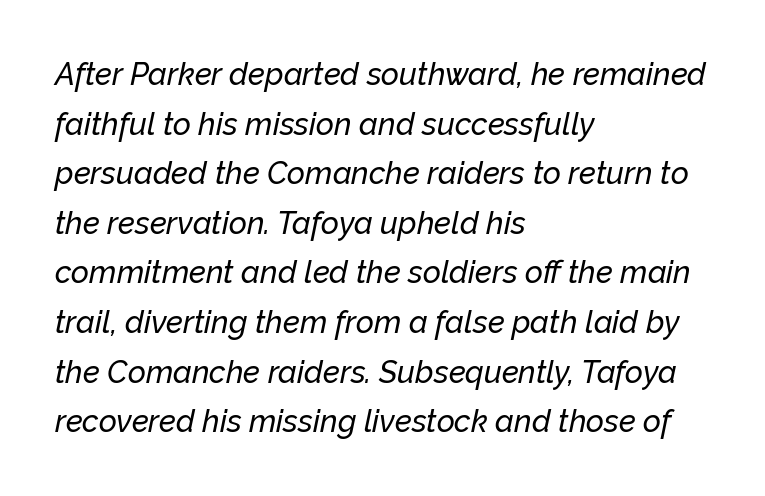
Q: Is the text italic (slanted)? A: Yes, it leans right by about 12 degrees.
Q: Is the text underlined? A: No.
Q: How is the paragraph aligned? A: Left-aligned.
Q: Is the spacing between letters normal or unusually wide? A: Normal.
Q: Is the spacing between lines tight, normal or loose? A: Normal.
Q: Width (condensed, normal, or wide)? A: Normal.
Q: Stroke contrast? A: Low.
Q: x-height? A: Medium.
Q: Monospaced? A: No.
